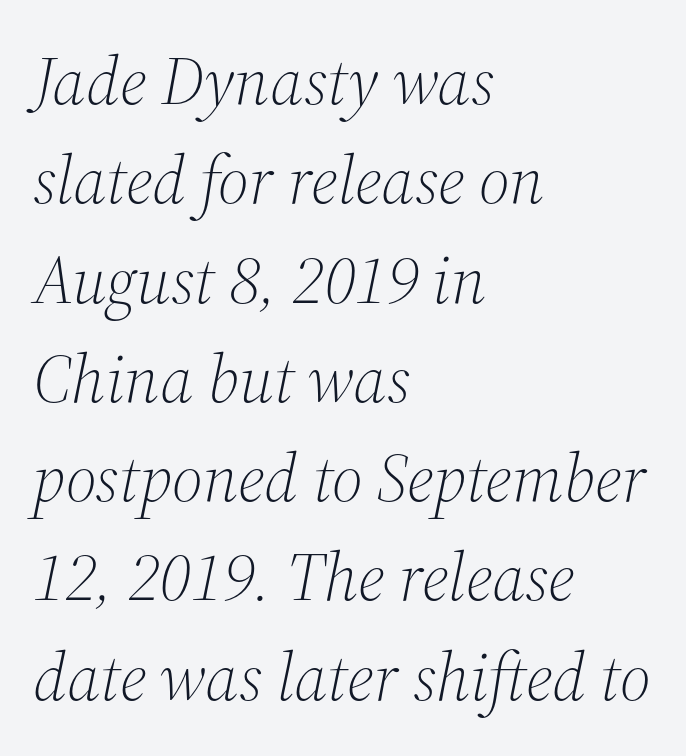
Anything drawn beneath the words? Only blank space. The ragged edge is on the right, which tells us the setting is flush left. Designer's note — italics engaged. No extra tracking has been applied to these lines. Horizontal bands of white between lines are of average thickness.
